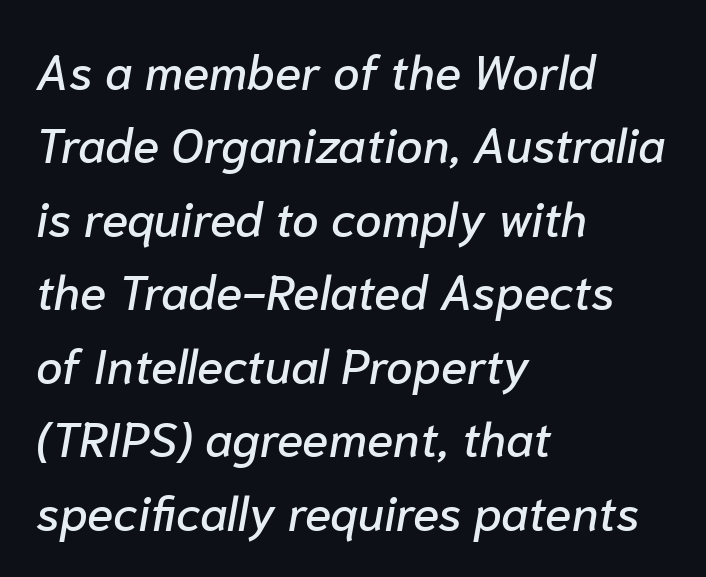
The letters sit at their default tracking, neither squeezed nor spread. In CSS terms this would be text-align: left. Italic: yes, the glyphs are oblique. No word sits above an underline. Here the designer chose a conventional face with non-uniform glyph widths.
